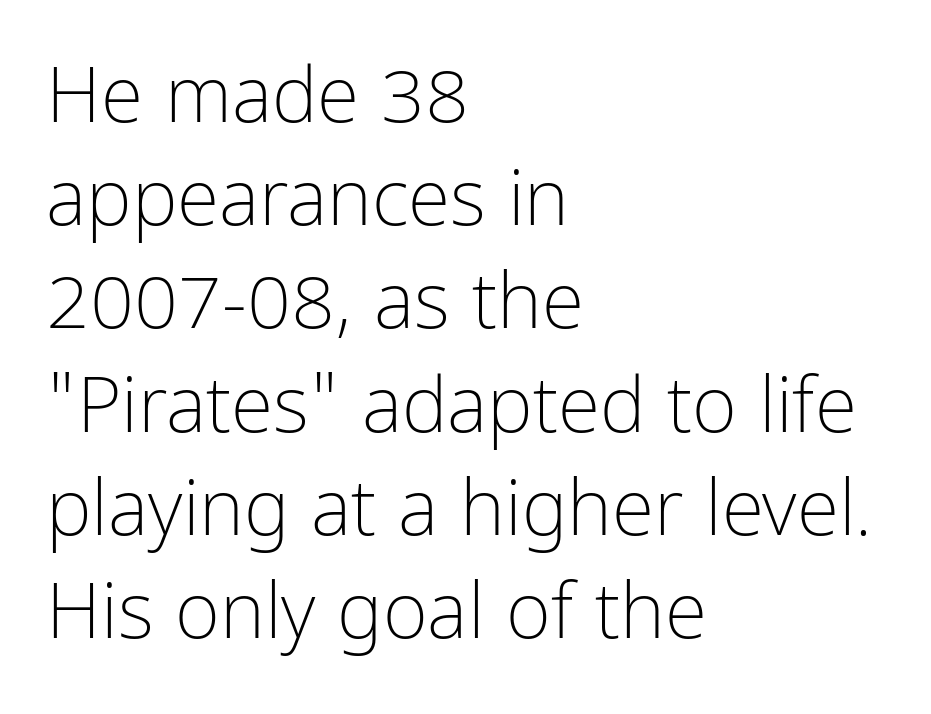
{"serif": "no", "italic": "no", "bold": "no", "weight": "light", "width": "condensed", "stroke_contrast": "low", "x_height": "medium", "monospaced": "no", "underline": "no", "align": "left", "line_spacing": "normal", "line_spacing_ratio": 1.34, "letter_spacing": "normal", "letter_spacing_em": 0.0, "glyph_px": 77}
